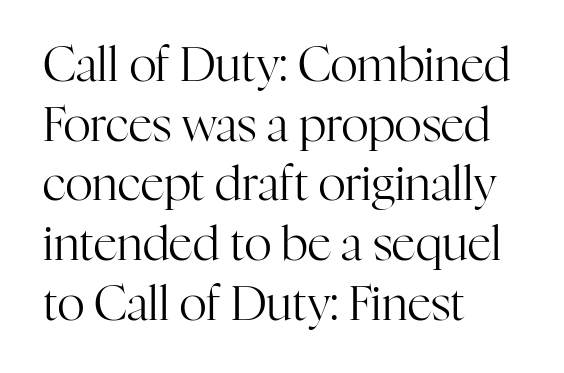
Q: Is the text bold? A: No.
Q: Is the text italic (slanted)? A: No, it is upright.
Q: Is the typeface a serif or a sans-serif typeface? A: Serif.
Q: Is the text underlined? A: No.
Q: How is the paragraph aligned? A: Left-aligned.
Q: Is the spacing between letters normal or unusually wide? A: Normal.
Q: Is the spacing between lines tight, normal or loose? A: Normal.
Q: Width (condensed, normal, or wide)? A: Normal.
Q: Stroke contrast? A: High.
Q: x-height? A: Medium.
Q: Monospaced? A: No.
